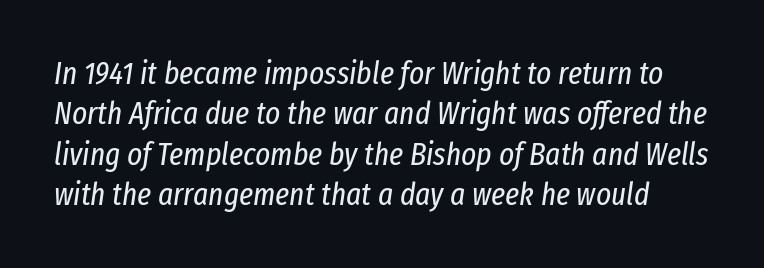
The image shows 32 px regular-weight, condensed type, italic (leaning right); set normal line spacing (1.26x), normal letter spacing, not underlined; low stroke contrast and a medium x-height.
